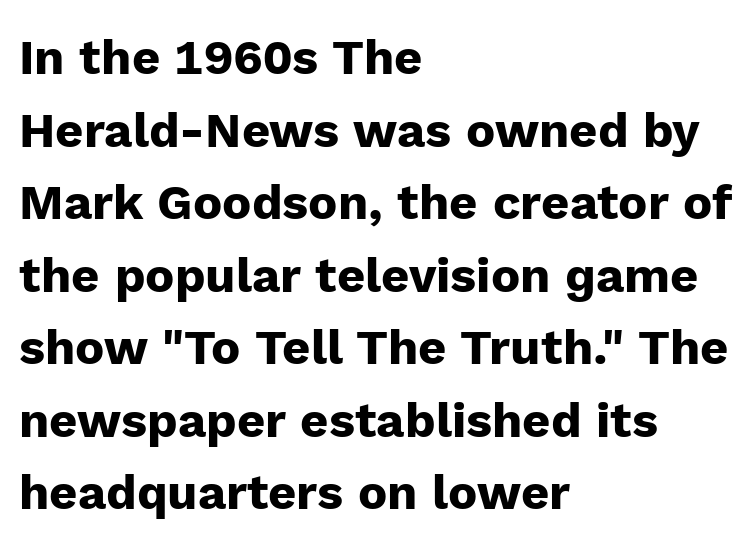
{"serif": "no", "italic": "no", "bold": "yes", "weight": "heavy", "width": "normal", "stroke_contrast": "low", "x_height": "medium", "monospaced": "no", "underline": "no", "align": "left", "line_spacing": "normal", "line_spacing_ratio": 1.48, "letter_spacing": "normal", "letter_spacing_em": 0.0, "glyph_px": 49}
